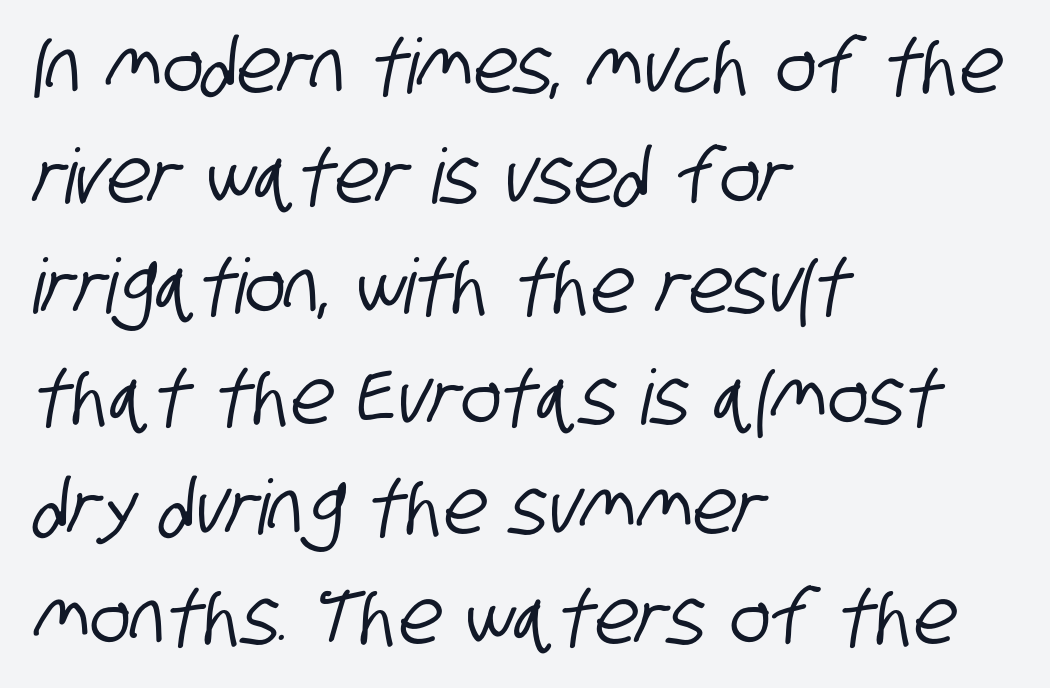
Clear beneath every line of the passage. Typographically, this falls in the sans-serif category. In terms of letterspacing, this is plain default setting. The block of text has a typical density, with ordinary space between rows.
